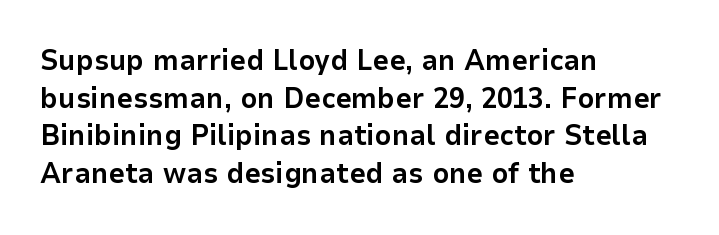
The image shows 29 px bold sans-serif type, upright; set left-aligned, normal line spacing (1.3x), normal letter spacing, not underlined; low stroke contrast and a medium x-height.
